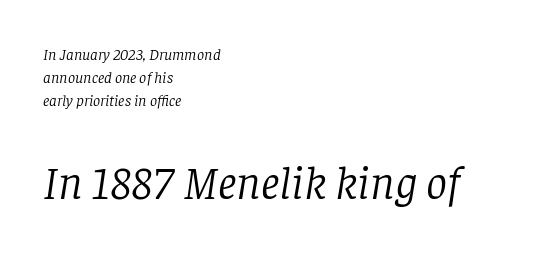
The image shows 47 px light serif type, italic (leaning right); set left-aligned, normal line spacing (1.43x), normal letter spacing, not underlined; the second (bottom) block is 2.94x larger; low stroke contrast and a large x-height.
